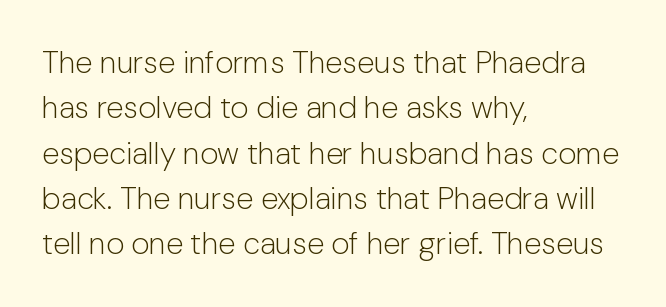
{"serif": "no", "italic": "no", "bold": "no", "weight": "light", "width": "normal", "stroke_contrast": "low", "x_height": "medium", "monospaced": "no", "underline": "no", "align": "left", "line_spacing": "normal", "line_spacing_ratio": 1.46, "letter_spacing": "normal", "letter_spacing_em": 0.0, "glyph_px": 31}
